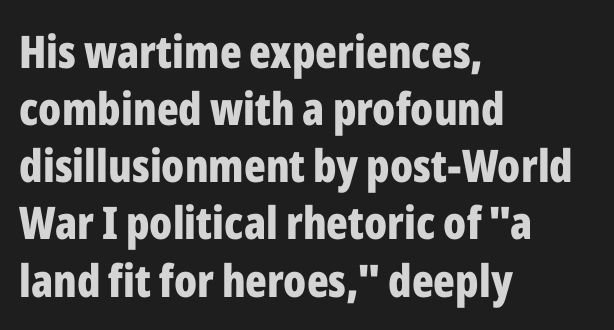
Classification — sans serif. Is the block centered? No — it sits flush against the left margin. Stroke thickness is high; the sample reads as a true bold. Students, observe: this is what conventionally led text looks like. The lettering holds an erect, upright posture throughout.
